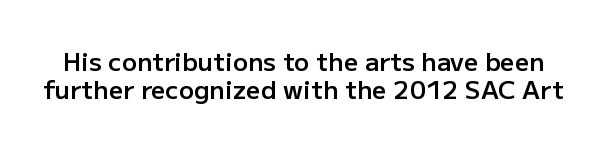
Q: Is the text bold? A: Semi-bold.
Q: Is the text italic (slanted)? A: No, it is upright.
Q: Is the text underlined? A: No.
Q: Is the spacing between letters normal or unusually wide? A: Normal.
Q: Is the spacing between lines tight, normal or loose? A: Tight.
